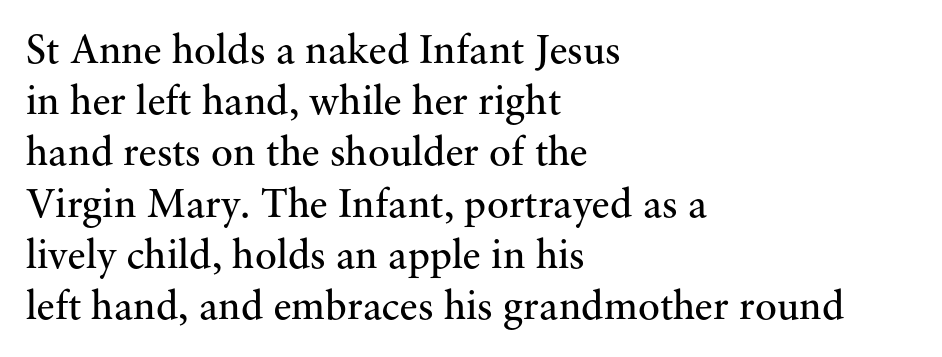
The image shows 41 px regular-weight serif type, upright; set left-aligned, normal line spacing (1.25x), normal letter spacing, not underlined; medium stroke contrast and a small x-height.
